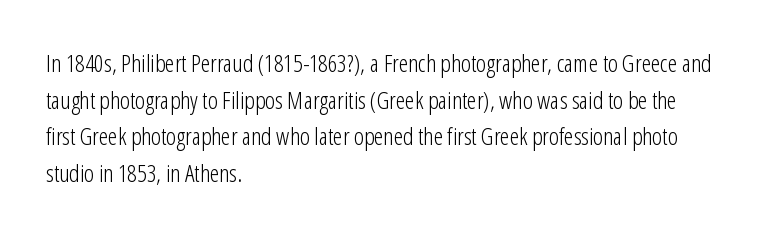
The image shows 24 px text type, upright; set left-aligned, normal line spacing (1.53x), normal letter spacing, not underlined.
